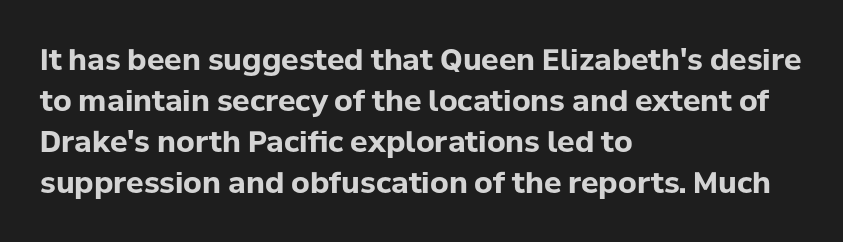
The image shows 29 px bold sans-serif type, upright; set left-aligned, normal line spacing (1.41x), normal letter spacing, not underlined; low stroke contrast and a medium x-height.
